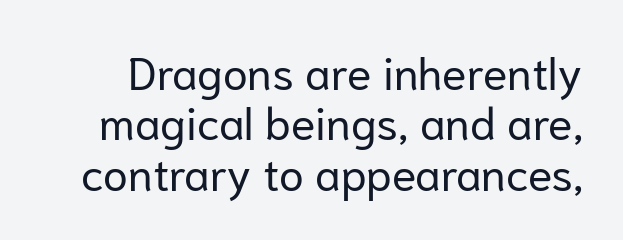
The font is comparable to plain body text, perhaps lighter. The specimen reads as upright at a glance. Each row of text sits above clean, open space. The designer went with a sans here, leaving each stem footless. How would I describe the line gaps? Narrow and economical. Varying glyph widths throughout — classic text-font behaviour.
